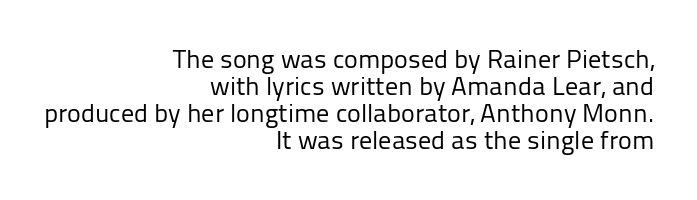
Q: Is the text bold? A: No.
Q: Is the text italic (slanted)? A: No, it is upright.
Q: Is the text underlined? A: No.
Q: How is the paragraph aligned? A: Right-aligned.
Q: Is the spacing between letters normal or unusually wide? A: Normal.
Q: Is the spacing between lines tight, normal or loose? A: Tight.
